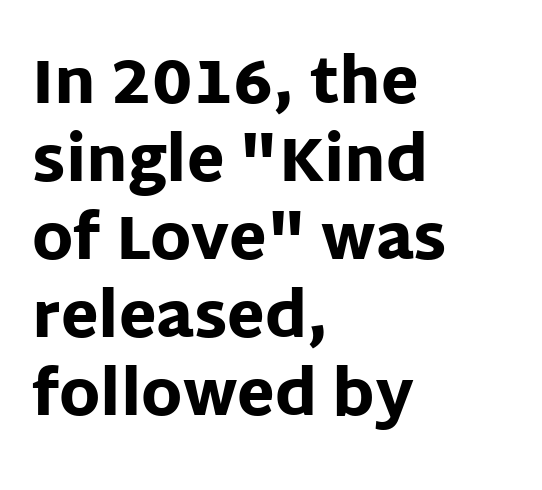
The image shows 61 px heavy sans-serif type, upright; set left-aligned, normal line spacing (1.28x), normal letter spacing, not underlined; low stroke contrast and a large x-height.
